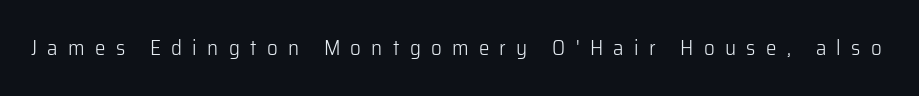
{"italic": "no", "bold": "no", "underline": "no", "letter_spacing": "wide", "letter_spacing_em": 0.49, "glyph_px": 21}
